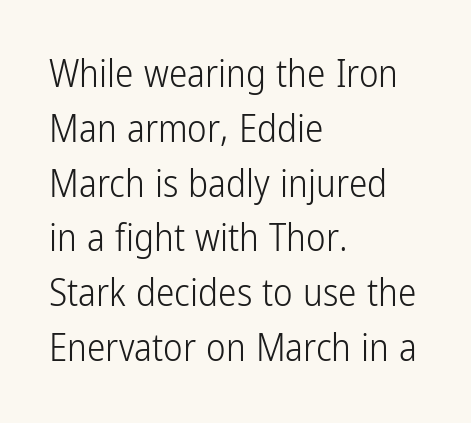
The image shows 37 px light, condensed sans-serif type, upright; set left-aligned, normal line spacing (1.48x), normal letter spacing, not underlined; low stroke contrast and a medium x-height.
